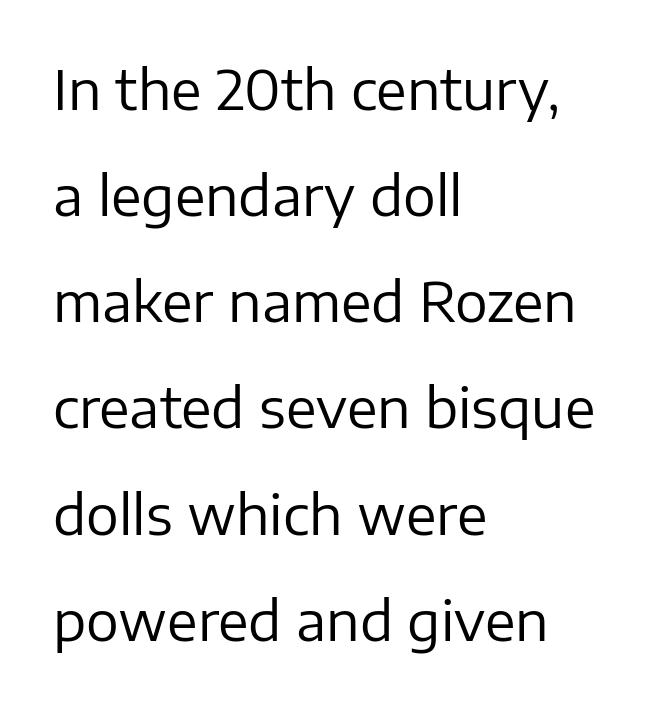
The image shows 55 px regular-weight sans-serif type, upright; set left-aligned, loose line spacing (1.93x), normal letter spacing, not underlined; low stroke contrast and a medium x-height.
